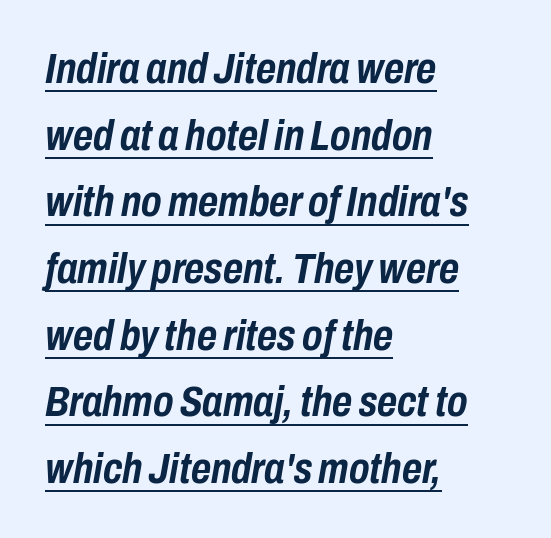
The image shows 43 px semibold, condensed type, italic (leaning right); set left-aligned, normal line spacing (1.55x), normal letter spacing, underlined; low stroke contrast and a medium x-height.
